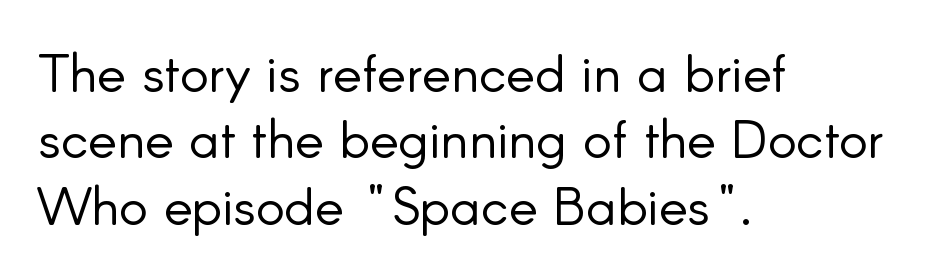
The image shows 54 px light sans-serif type, upright; set left-aligned, line spacing 1.23x, normal letter spacing, not underlined; low stroke contrast and a small x-height.
